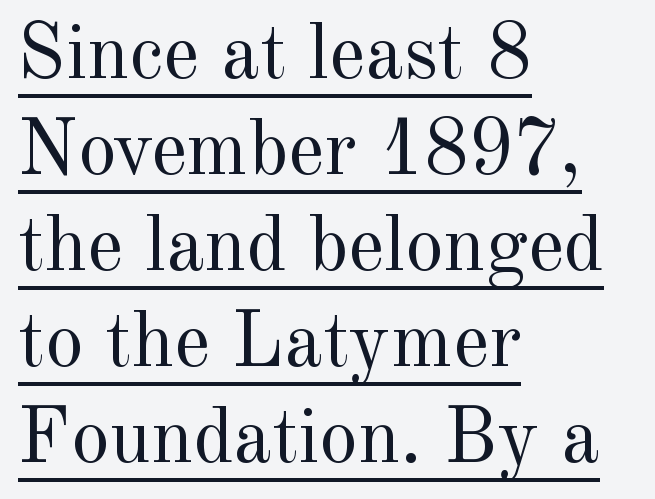
The image shows 78 px regular-weight serif type, upright; set left-aligned, line spacing 1.23x, normal letter spacing, underlined; a small x-height.
